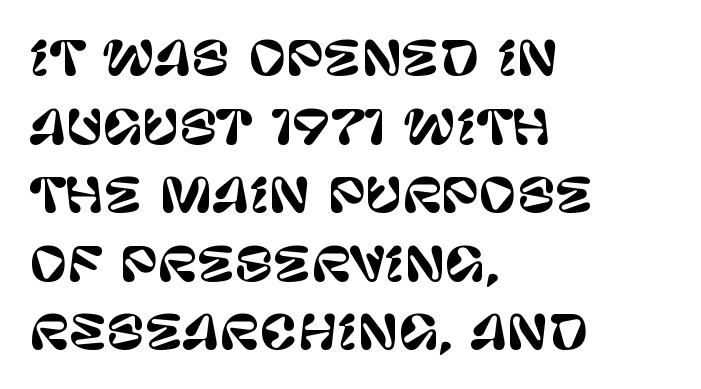
Q: Is the text italic (slanted)? A: Yes.
Q: Is the typeface a serif or a sans-serif typeface? A: Sans-serif.
Q: Is the text underlined? A: No.
Q: How is the paragraph aligned? A: Left-aligned.
Q: Is the spacing between letters normal or unusually wide? A: Normal.
Q: Is the spacing between lines tight, normal or loose? A: Normal.
Q: Width (condensed, normal, or wide)? A: Normal.
Q: Stroke contrast? A: Low.
Q: x-height? A: Large.
Q: Monospaced? A: No.
